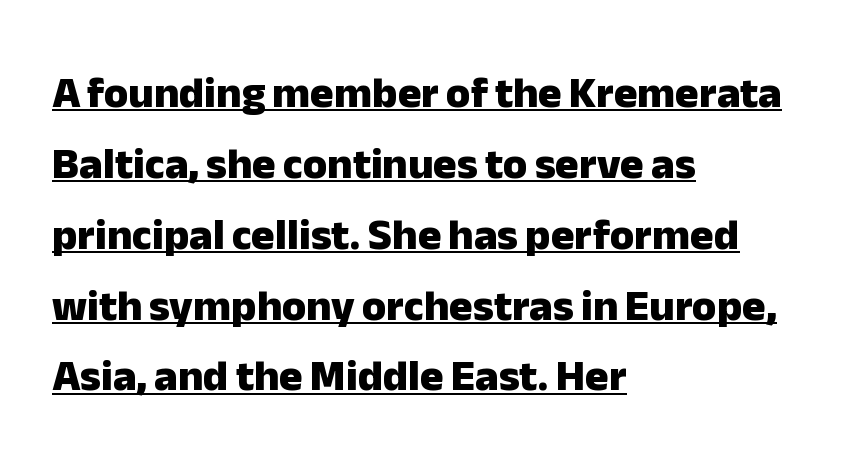
The font is running at its bold setting. The passage shown is typeset with a sans-serif family. Proportional: the letters do not fall into vertical columns. Honestly, the row spacing looks completely unremarkable. Every word sits above its own underline. The typography opts for an upright posture over an oblique one.
